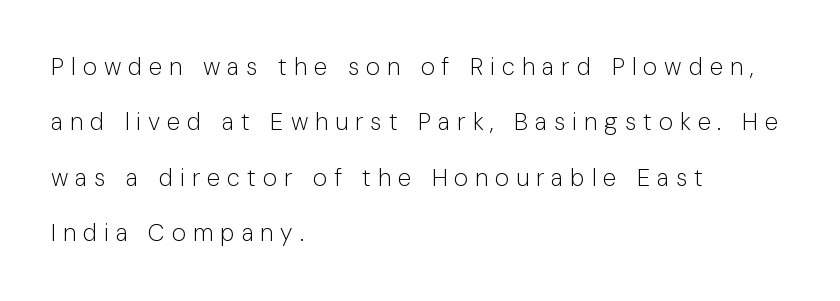
{"italic": "no", "bold": "no", "underline": "no", "align": "left", "line_spacing": "loose", "line_spacing_ratio": 2.31, "letter_spacing": "wide", "letter_spacing_em": 0.29, "glyph_px": 24}
